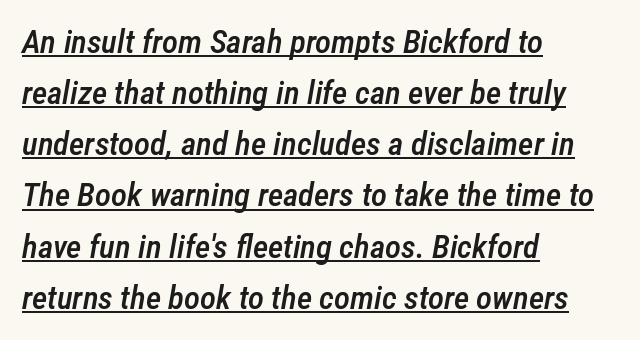
Q: Is the text bold? A: Semi-bold.
Q: Is the text italic (slanted)? A: Yes, it leans right by about 12 degrees.
Q: Is the text underlined? A: Yes.
Q: How is the paragraph aligned? A: Left-aligned.
Q: Is the spacing between letters normal or unusually wide? A: Normal.
Q: Is the spacing between lines tight, normal or loose? A: Normal.
Q: Width (condensed, normal, or wide)? A: Condensed.
Q: Stroke contrast? A: Low.
Q: x-height? A: Medium.
Q: Monospaced? A: No.
